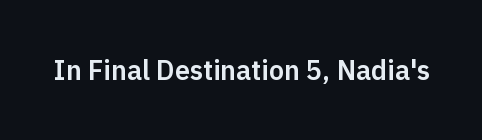
The image shows 27 px text type, upright; set normal letter spacing, not underlined.
